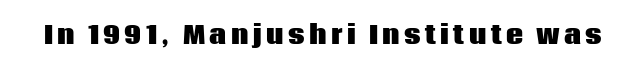
{"italic": "no", "bold": "yes", "underline": "no", "glyph_px": 24}
